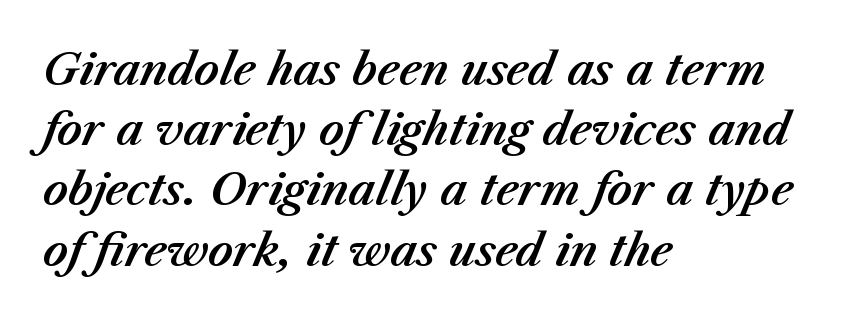
The image shows 43 px text type, italic (leaning right); set left-aligned, normal line spacing (1.4x), normal letter spacing, not underlined; medium stroke contrast and a medium x-height.
